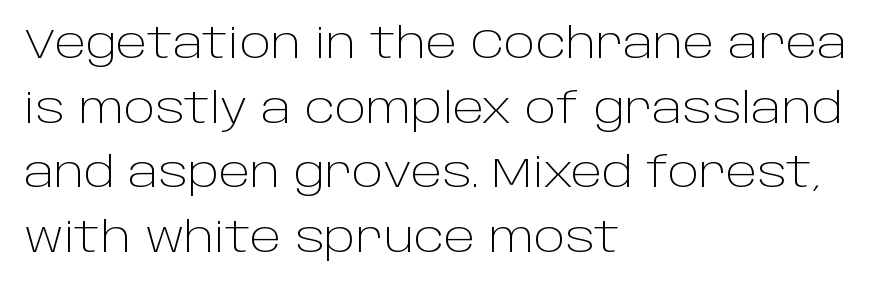
Q: Is the text bold? A: No.
Q: Is the text italic (slanted)? A: No, it is upright.
Q: Is the typeface a serif or a sans-serif typeface? A: Sans-serif.
Q: Is the text underlined? A: No.
Q: How is the paragraph aligned? A: Left-aligned.
Q: Is the spacing between letters normal or unusually wide? A: Normal.
Q: Is the spacing between lines tight, normal or loose? A: Normal.
Q: Width (condensed, normal, or wide)? A: Normal.
Q: Stroke contrast? A: Low.
Q: x-height? A: Large.
Q: Monospaced? A: No.
